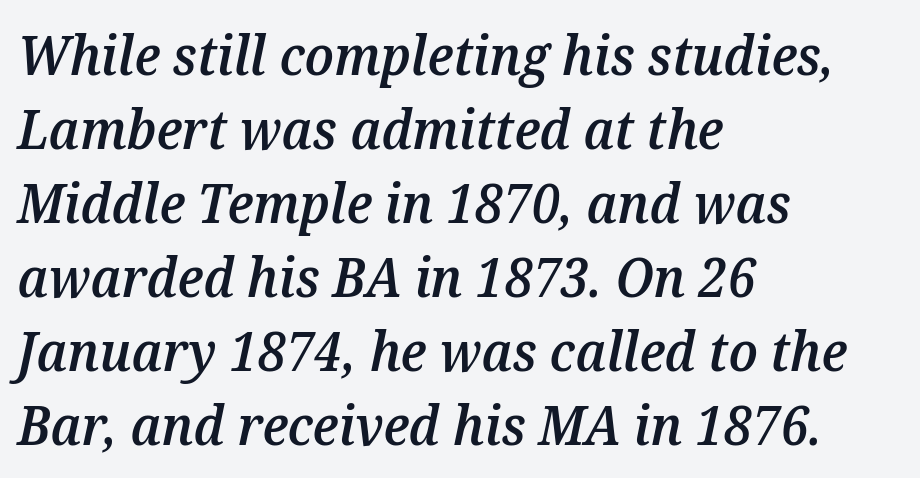
The image shows 54 px semibold type, italic (leaning right); set left-aligned, normal line spacing (1.37x), normal letter spacing, not underlined; medium stroke contrast and a medium x-height.
